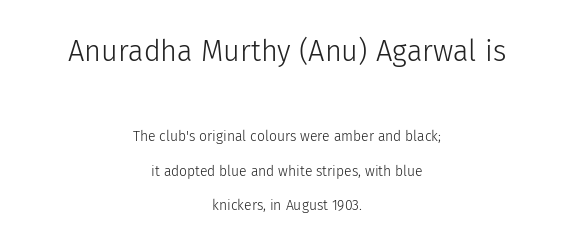
The baseline area is clear. Does the lettering tilt? It doesn't — this is upright. Tracking value appears to be zero — textbook default spacing. Nothing heavy about these letters — not bold at all. The face used here is proportionally spaced, like ordinary book or web type.
